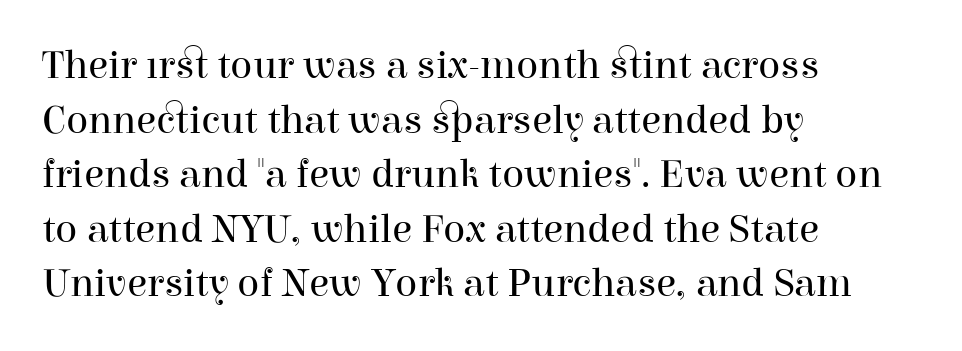
The passage shown stacks its lines at a standard gap. Only glyphs here, with clear space below each row. The designer went with a serif here, giving each stem small feet. Left-aligned paragraph, ragged on the right. Is the stroke heavy? The answer is a plain regular-or-lighter. No extra tracking has been applied to these lines.
